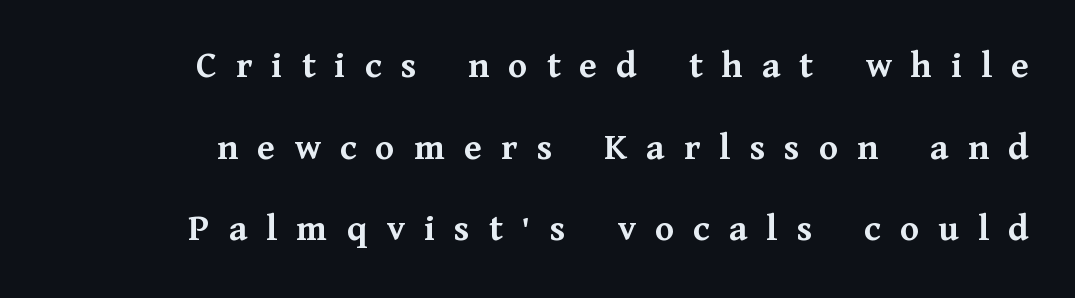
These lines carry a lot of weight — the face is fully bold. Rendered with straight, roman letterforms. The line texture is sparse and dotted thanks to wide tracking. A bare baseline throughout the passage. The paragraph shown leans on its right margin.
